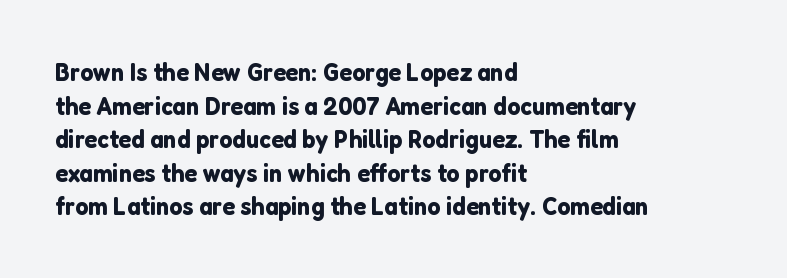
The image shows 26 px text type, upright; set left-aligned, normal line spacing (1.29x), normal letter spacing, not underlined.
